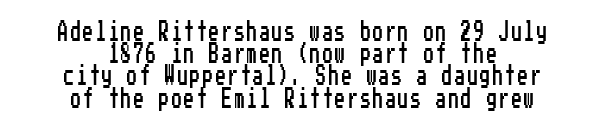
Q: Is the text italic (slanted)? A: No, it is upright.
Q: Is the text underlined? A: No.
Q: How is the paragraph aligned? A: Centered.
Q: Is the spacing between lines tight, normal or loose? A: Tight.
